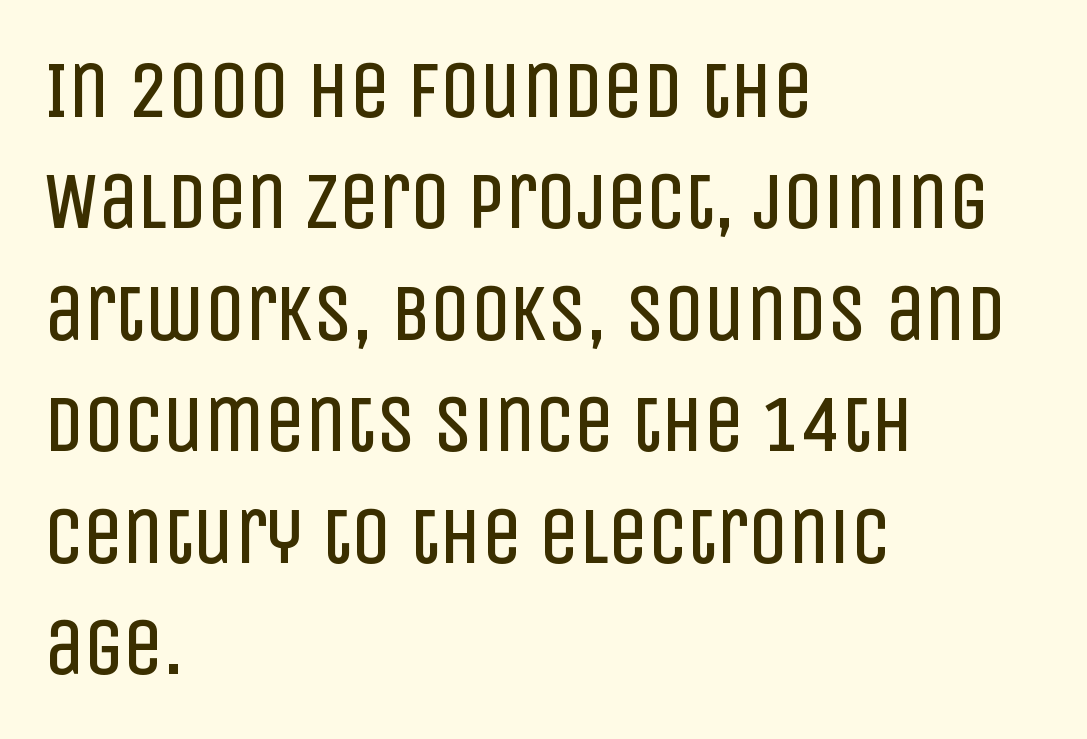
Q: Is the text bold? A: No.
Q: Is the text italic (slanted)? A: No, it is upright.
Q: Is the typeface a serif or a sans-serif typeface? A: Sans-serif.
Q: Is the text underlined? A: No.
Q: How is the paragraph aligned? A: Left-aligned.
Q: Is the spacing between letters normal or unusually wide? A: Normal.
Q: Is the spacing between lines tight, normal or loose? A: Normal.
Q: Width (condensed, normal, or wide)? A: Condensed.
Q: Stroke contrast? A: Low.
Q: x-height? A: Large.
Q: Monospaced? A: No.
